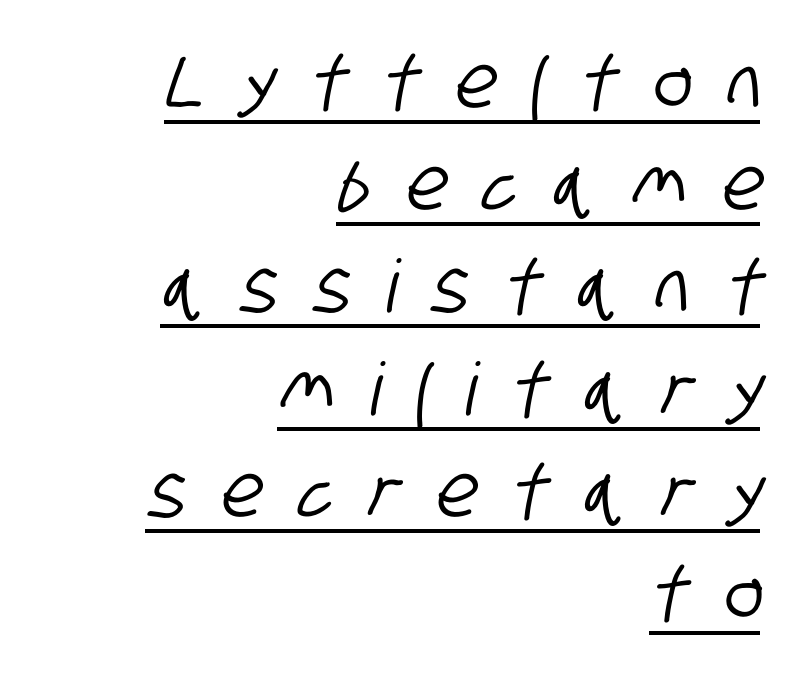
The tracking jumps out immediately: characters are airy and widely separated. Notice how the passage keeps a crisp vertical edge on the right only. In designer terms, the underline attribute is active on this setting. You could not count columns in this text — the font is proportionally spaced. If you measured baseline to baseline, you'd find a middling distance.
